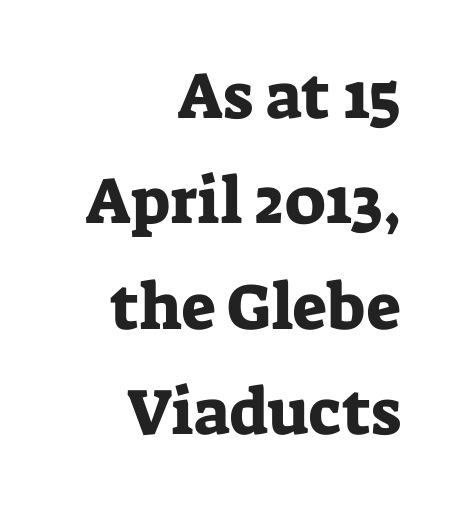
The letters advance in unequal steps, a hallmark of proportional type. Nothing unusual about the tracking: characters are spaced as the font intends. The type family on display is of the serif kind. Regular leading.
